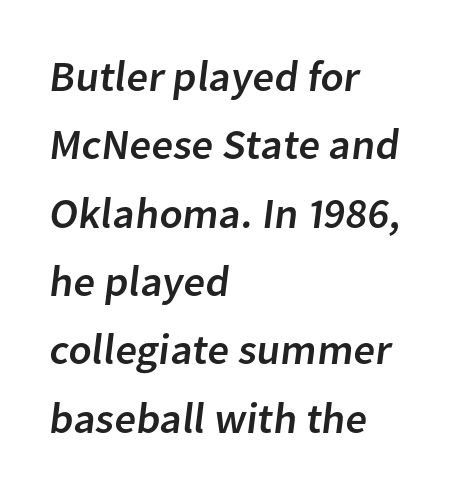
{"serif": "no", "width": "normal", "stroke_contrast": "low", "x_height": "medium", "monospaced": "no", "underline": "no", "align": "left", "line_spacing": "normal", "line_spacing_ratio": 1.59, "letter_spacing": "normal", "letter_spacing_em": 0.0, "glyph_px": 43}
